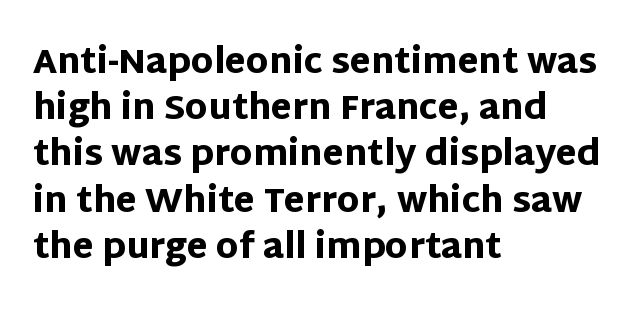
The image shows 34 px heavy sans-serif type, upright; set left-aligned, normal line spacing (1.36x), normal letter spacing, not underlined; low stroke contrast and a large x-height.
